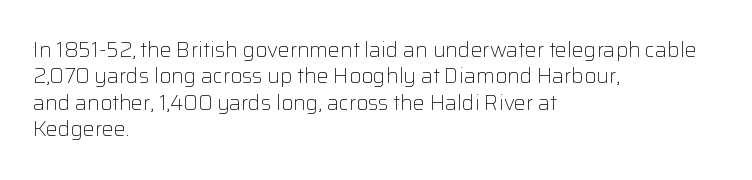
The image shows 21 px text type, upright; set left-aligned, normal line spacing (1.26x), normal letter spacing, not underlined.
